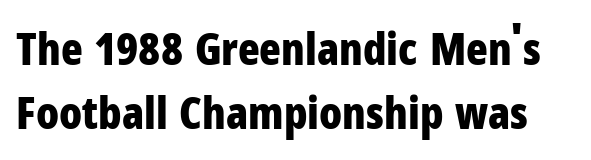
Character widths vary here, with narrow letters taking less room than wide ones. Leading: standard. Characters remain perfectly vertical along every line. A clean baseline with only descenders dipping below it. Compared with an ordinary text face, these strokes are far heavier — a full bold.
